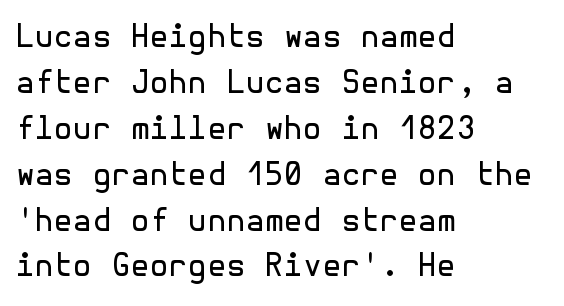
Q: Is the text bold? A: No.
Q: Is the text italic (slanted)? A: No, it is upright.
Q: Is the typeface a serif or a sans-serif typeface? A: Sans-serif.
Q: Is the text underlined? A: No.
Q: How is the paragraph aligned? A: Left-aligned.
Q: Is the spacing between letters normal or unusually wide? A: Normal.
Q: Is the spacing between lines tight, normal or loose? A: Normal.
Q: Width (condensed, normal, or wide)? A: Normal.
Q: x-height? A: Medium.
